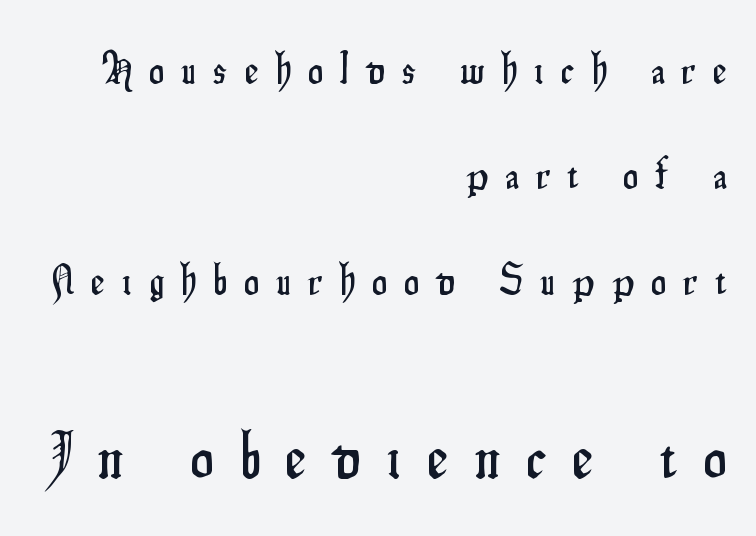
Q: Is the text italic (slanted)? A: No, it is upright.
Q: Is the typeface a serif or a sans-serif typeface? A: Sans-serif.
Q: Is the text underlined? A: No.
Q: How is the paragraph aligned? A: Right-aligned.
Q: Is the spacing between letters normal or unusually wide? A: Unusually wide.
Q: Is the spacing between lines tight, normal or loose? A: Loose.
Q: Which block of text is set in a larger size, the first (top) or the second (bottom)? A: The second (bottom) one.
Q: Width (condensed, normal, or wide)? A: Condensed.
Q: Stroke contrast? A: Low.
Q: x-height? A: Small.
Q: Monospaced? A: No.
